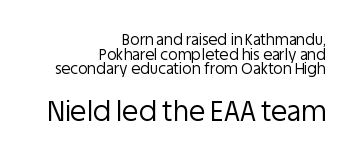
Q: Is the text bold? A: No.
Q: Is the text italic (slanted)? A: No, it is upright.
Q: Is the text underlined? A: No.
Q: How is the paragraph aligned? A: Right-aligned.
Q: Is the spacing between letters normal or unusually wide? A: Normal.
Q: Is the spacing between lines tight, normal or loose? A: Tight.
Q: Which block of text is set in a larger size, the first (top) or the second (bottom)? A: The second (bottom) one.
